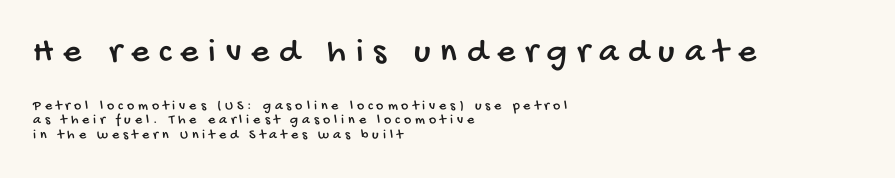
Q: Is the typeface a serif or a sans-serif typeface? A: Sans-serif.
Q: Is the text underlined? A: No.
Q: How is the paragraph aligned? A: Left-aligned.
Q: Is the spacing between letters normal or unusually wide? A: Unusually wide.
Q: Is the spacing between lines tight, normal or loose? A: Tight.
Q: Which block of text is set in a larger size, the first (top) or the second (bottom)? A: The first (top) one.
Q: Width (condensed, normal, or wide)? A: Condensed.
Q: Stroke contrast? A: Low.
Q: x-height? A: Large.
Q: Monospaced? A: No.
